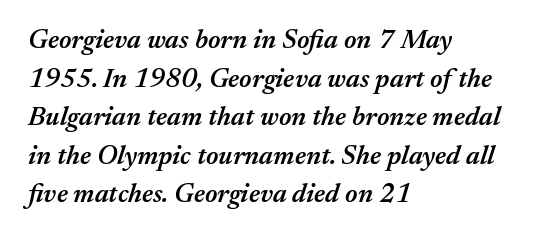
The image shows 27 px text type, italic (leaning right); set left-aligned, normal line spacing (1.43x), normal letter spacing, not underlined.
